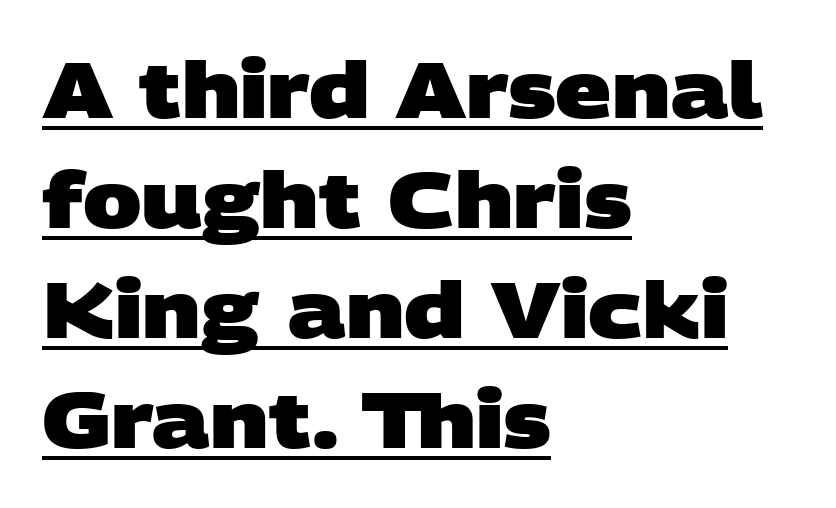
Q: Is the text bold? A: Yes.
Q: Is the typeface a serif or a sans-serif typeface? A: Sans-serif.
Q: Is the text underlined? A: Yes.
Q: How is the paragraph aligned? A: Left-aligned.
Q: Is the spacing between letters normal or unusually wide? A: Normal.
Q: Is the spacing between lines tight, normal or loose? A: Normal.
Q: Width (condensed, normal, or wide)? A: Wide.
Q: Stroke contrast? A: Low.
Q: x-height? A: Large.
Q: Monospaced? A: No.
